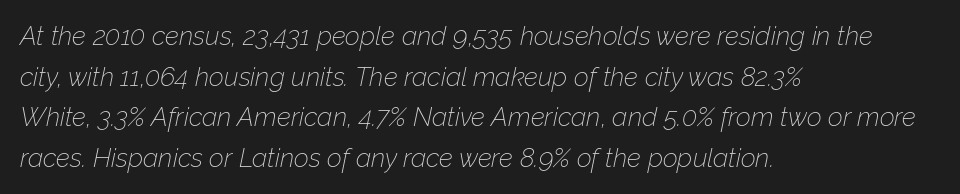
The image shows 26 px text type, italic (leaning right); set left-aligned, normal line spacing (1.56x), normal letter spacing, not underlined.
